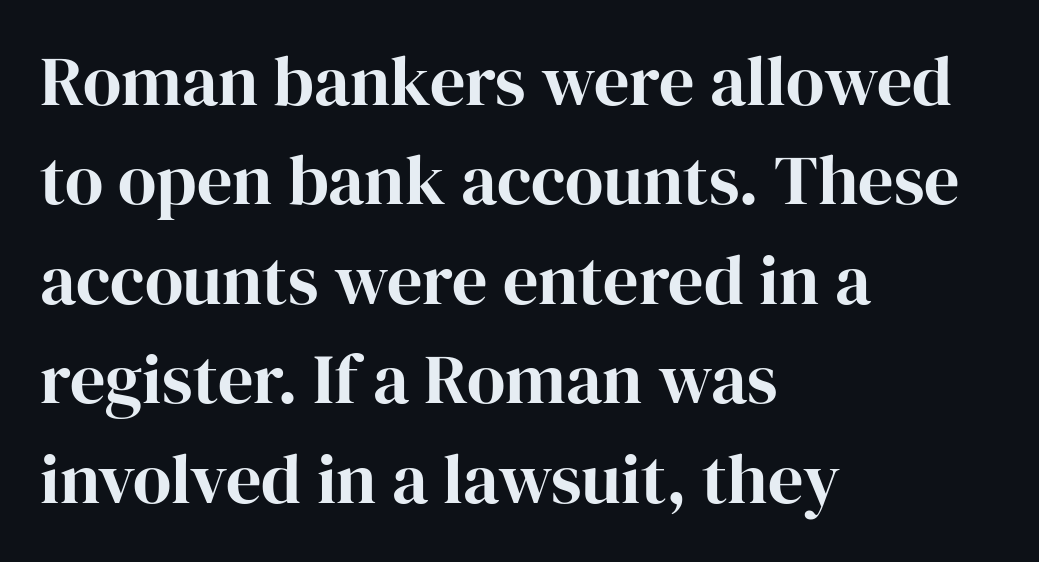
Q: Is the text italic (slanted)? A: No, it is upright.
Q: Is the typeface a serif or a sans-serif typeface? A: Serif.
Q: Is the text underlined? A: No.
Q: How is the paragraph aligned? A: Left-aligned.
Q: Is the spacing between letters normal or unusually wide? A: Normal.
Q: Is the spacing between lines tight, normal or loose? A: Normal.
Q: Width (condensed, normal, or wide)? A: Normal.
Q: Stroke contrast? A: High.
Q: x-height? A: Medium.
Q: Monospaced? A: No.
